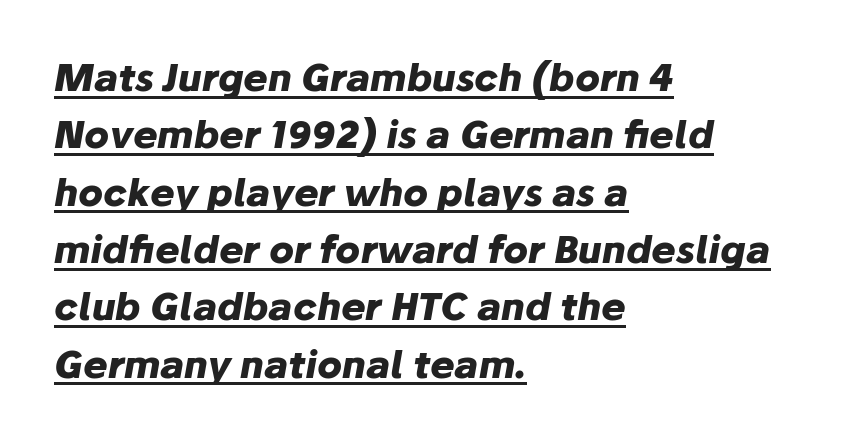
The image shows 37 px heavy type, italic (leaning right); set left-aligned, normal line spacing (1.55x), normal letter spacing, underlined; low stroke contrast and a medium x-height.
